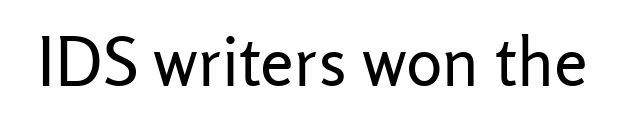
Q: Is the text bold? A: No.
Q: Is the text italic (slanted)? A: No, it is upright.
Q: Is the typeface a serif or a sans-serif typeface? A: Sans-serif.
Q: Is the text underlined? A: No.
Q: Is the spacing between letters normal or unusually wide? A: Normal.
Q: Width (condensed, normal, or wide)? A: Normal.
Q: Stroke contrast? A: Low.
Q: x-height? A: Medium.
Q: Monospaced? A: No.
